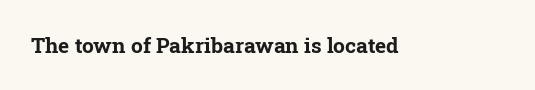
{"italic": "no", "bold": "yes", "underline": "no", "letter_spacing": "normal", "letter_spacing_em": 0.0, "glyph_px": 21}
